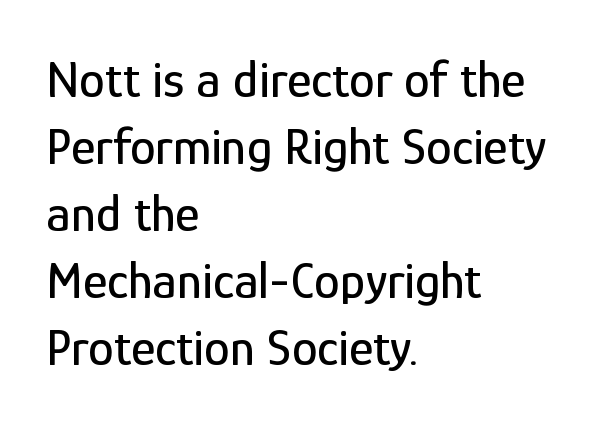
Q: Is the text italic (slanted)? A: No, it is upright.
Q: Is the typeface a serif or a sans-serif typeface? A: Sans-serif.
Q: Is the text underlined? A: No.
Q: How is the paragraph aligned? A: Left-aligned.
Q: Is the spacing between letters normal or unusually wide? A: Normal.
Q: Is the spacing between lines tight, normal or loose? A: Normal.
Q: Width (condensed, normal, or wide)? A: Condensed.
Q: Stroke contrast? A: Low.
Q: x-height? A: Medium.
Q: Monospaced? A: No.
